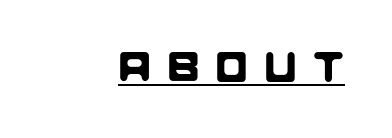
This is sans-serif lettering, the kind often seen on screens and signage. A continuous stroke trails under the words, as in a hyperlink. This sample has the flowing, uneven cadence of proportional lettering. Caption: expanded tracking, letters set apart.
